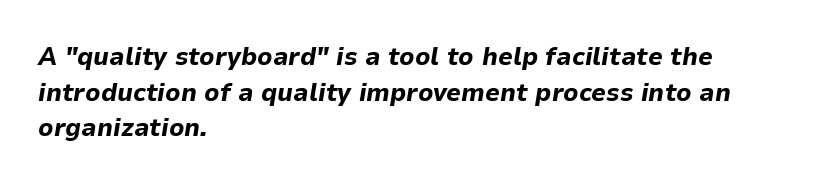
The image shows 26 px bold type, italic (leaning right); set left-aligned, normal line spacing (1.37x), normal letter spacing, not underlined.
